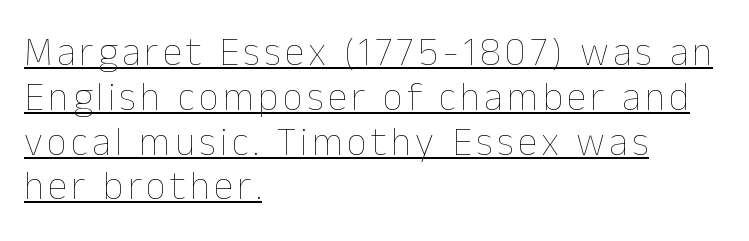
Q: Is the text bold? A: No.
Q: Is the text italic (slanted)? A: No, it is upright.
Q: Is the text underlined? A: Yes.
Q: How is the paragraph aligned? A: Left-aligned.
Q: Is the spacing between lines tight, normal or loose? A: Tight.
Q: Width (condensed, normal, or wide)? A: Normal.
Q: Stroke contrast? A: Low.
Q: x-height? A: Medium.
Q: Monospaced? A: No.
